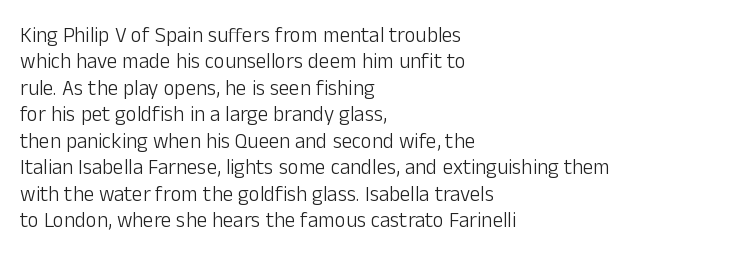
Q: Is the text bold? A: No.
Q: Is the text italic (slanted)? A: No, it is upright.
Q: Is the text underlined? A: No.
Q: How is the paragraph aligned? A: Left-aligned.
Q: Is the spacing between letters normal or unusually wide? A: Normal.
Q: Is the spacing between lines tight, normal or loose? A: Normal.
